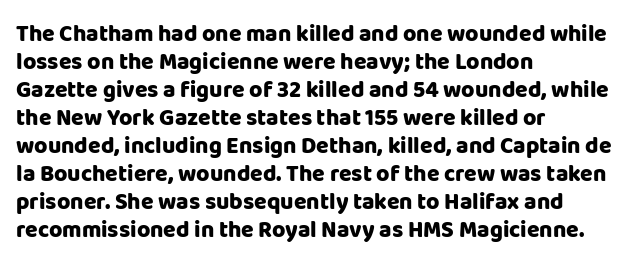
Q: Is the text bold? A: Yes.
Q: Is the text italic (slanted)? A: No, it is upright.
Q: Is the text underlined? A: No.
Q: How is the paragraph aligned? A: Left-aligned.
Q: Is the spacing between letters normal or unusually wide? A: Normal.
